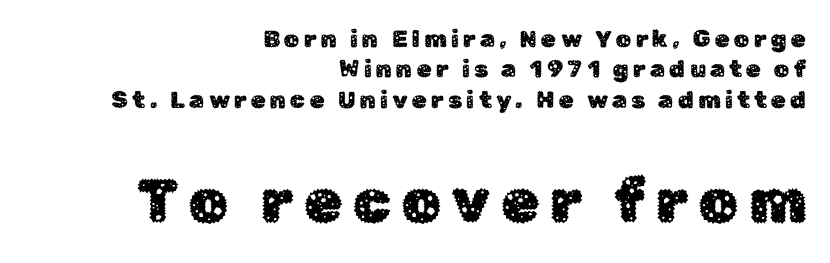
Each letter keeps its own natural width here, so spacing adapts to shape. This rendering features lettering with no underline. A typesetter would mark this as roman, not italic. The leading is moderate, giving the passage an even texture. The ragged edge is on the left, which tells us the setting is flush right. Each letter's strokes conclude bluntly, with no projecting serifs.
